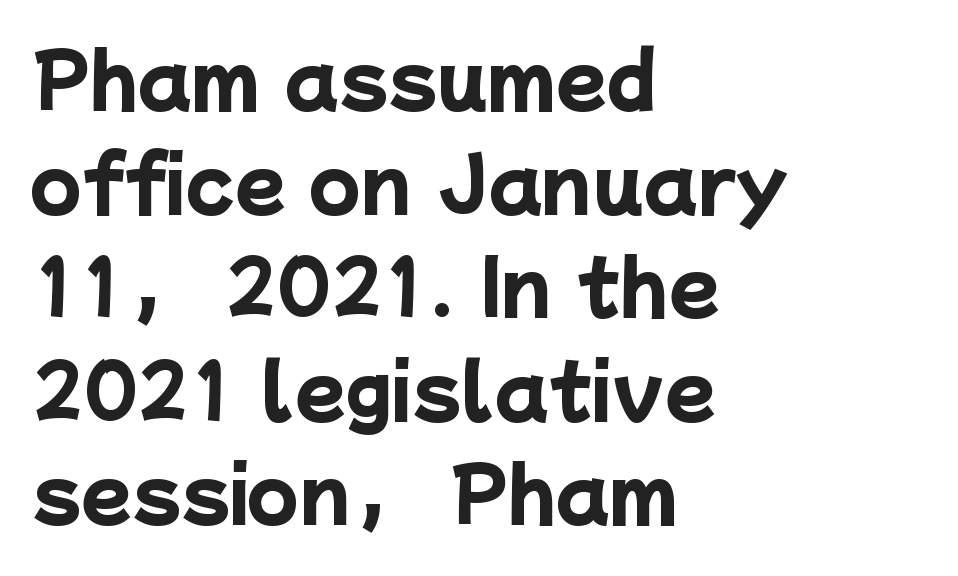
Q: Is the text bold? A: Yes.
Q: Is the typeface a serif or a sans-serif typeface? A: Sans-serif.
Q: Is the text underlined? A: No.
Q: How is the paragraph aligned? A: Left-aligned.
Q: Is the spacing between letters normal or unusually wide? A: Normal.
Q: Is the spacing between lines tight, normal or loose? A: Normal.
Q: Width (condensed, normal, or wide)? A: Normal.
Q: Stroke contrast? A: Low.
Q: x-height? A: Medium.
Q: Monospaced? A: No.
